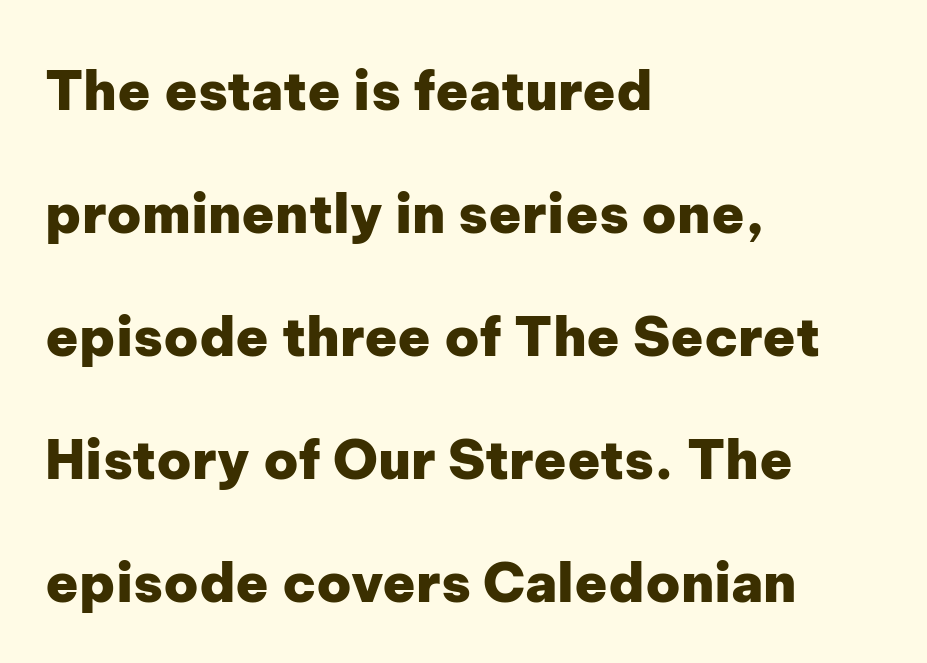
The image shows 54 px heavy sans-serif type, upright; set left-aligned, loose line spacing (2.28x), normal letter spacing, not underlined; low stroke contrast and a medium x-height.
